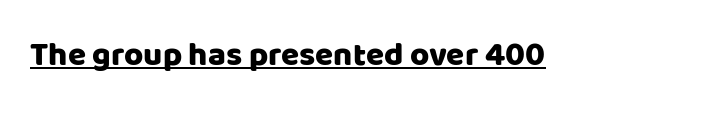
{"serif": "no", "italic": "no", "width": "normal", "stroke_contrast": "low", "x_height": "large", "monospaced": "no", "underline": "yes", "letter_spacing": "normal", "letter_spacing_em": 0.0, "glyph_px": 33}
